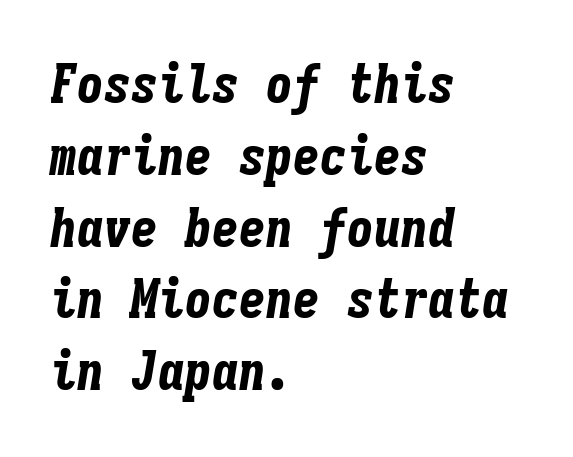
Q: Is the text bold? A: Yes.
Q: Is the text italic (slanted)? A: Yes, it leans right by about 9 degrees.
Q: Is the text underlined? A: No.
Q: How is the paragraph aligned? A: Left-aligned.
Q: Is the spacing between letters normal or unusually wide? A: Normal.
Q: Is the spacing between lines tight, normal or loose? A: Normal.
Q: Width (condensed, normal, or wide)? A: Condensed.
Q: Stroke contrast? A: Low.
Q: x-height? A: Medium.
Q: Monospaced? A: Yes.
